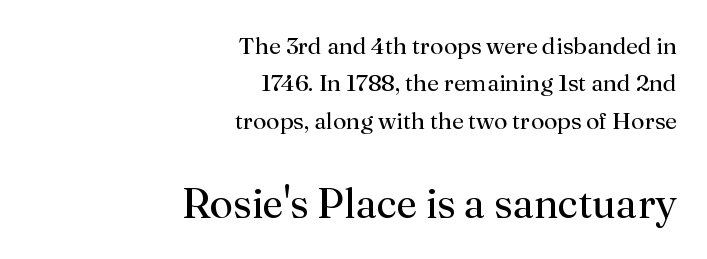
Compared with typical paragraphs, the rows here are spaced about the same. Alignment: flush right. The text was rendered using a seriffed face with decorative stroke endings. Vertical strokes here are truly vertical.
